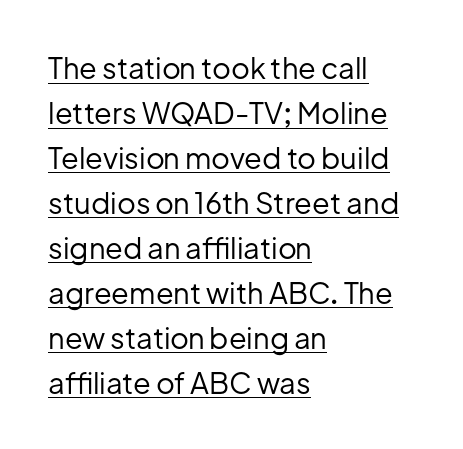
The lettering stays uniformly vertical, giving the passage a roman look. The passage shown is typed in a proportional face where columns would drift. The lettering is marked with a stroke running underneath it. A student would call this left alignment; a typographer would say flush left, rag right. Observe the ordinary spacing: letters are neighbours, not strangers. Regular leading.
